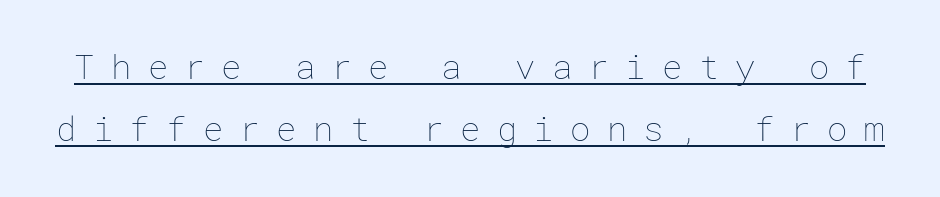
The image shows 34 px thin type, upright; set line spacing 1.81x, unusually wide letter spacing (+0.48 em), underlined; low stroke contrast and a medium x-height.
